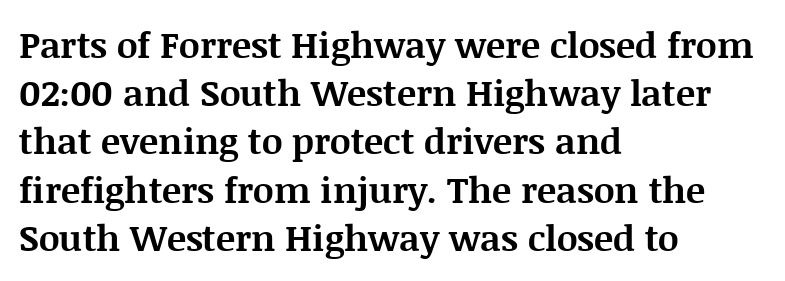
Q: Is the text bold? A: Yes.
Q: Is the text italic (slanted)? A: No, it is upright.
Q: Is the typeface a serif or a sans-serif typeface? A: Serif.
Q: Is the text underlined? A: No.
Q: How is the paragraph aligned? A: Left-aligned.
Q: Is the spacing between letters normal or unusually wide? A: Normal.
Q: Is the spacing between lines tight, normal or loose? A: Normal.
Q: Width (condensed, normal, or wide)? A: Normal.
Q: Stroke contrast? A: Medium.
Q: x-height? A: Large.
Q: Monospaced? A: No.
